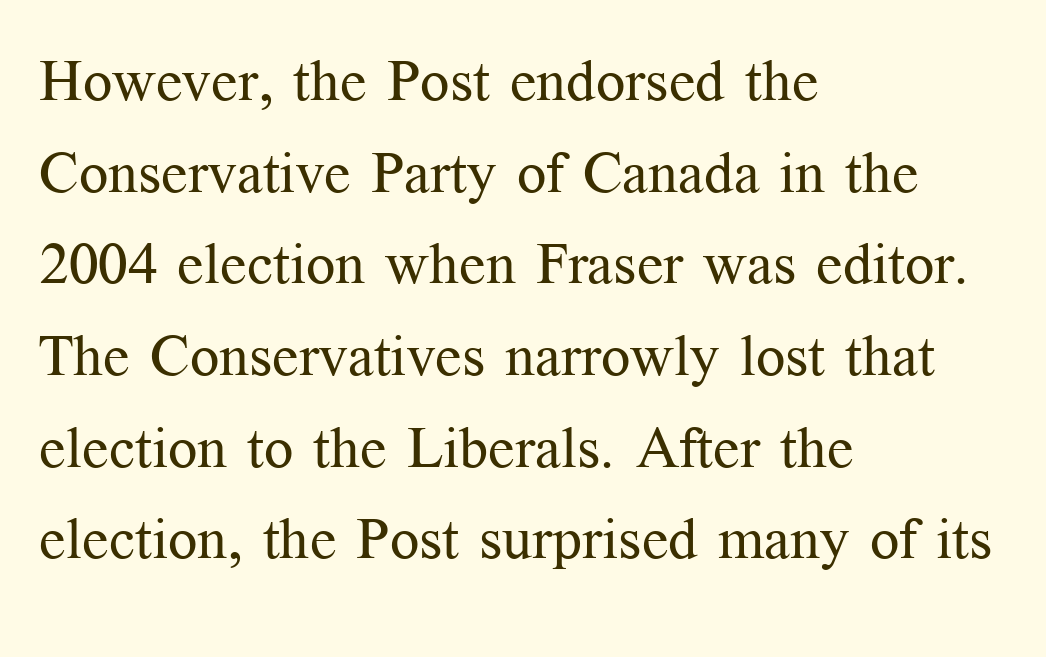
Q: Is the text bold? A: No.
Q: Is the text italic (slanted)? A: No, it is upright.
Q: Is the typeface a serif or a sans-serif typeface? A: Serif.
Q: Is the text underlined? A: No.
Q: How is the paragraph aligned? A: Left-aligned.
Q: Is the spacing between letters normal or unusually wide? A: Normal.
Q: Is the spacing between lines tight, normal or loose? A: Normal.
Q: Width (condensed, normal, or wide)? A: Normal.
Q: Stroke contrast? A: Medium.
Q: x-height? A: Medium.
Q: Monospaced? A: No.
